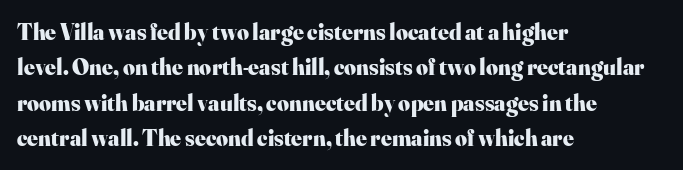
The strip under each line holds only bare page. The designer left line spacing at the default. Typeset ragged right — the left edge is the straight one. Heavy-handed strokes throughout: this text is bold.
